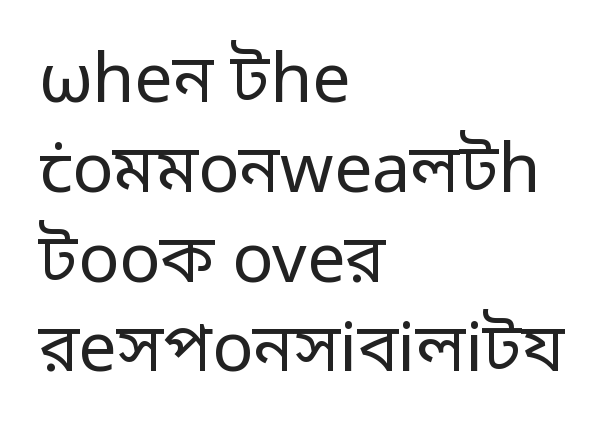
{"serif": "no", "italic": "no", "bold": "no", "weight": "regular", "width": "normal", "stroke_contrast": "low", "x_height": "medium", "monospaced": "no", "underline": "no", "align": "left", "line_spacing": "normal", "line_spacing_ratio": 1.32, "letter_spacing": "normal", "letter_spacing_em": 0.0, "glyph_px": 68}
